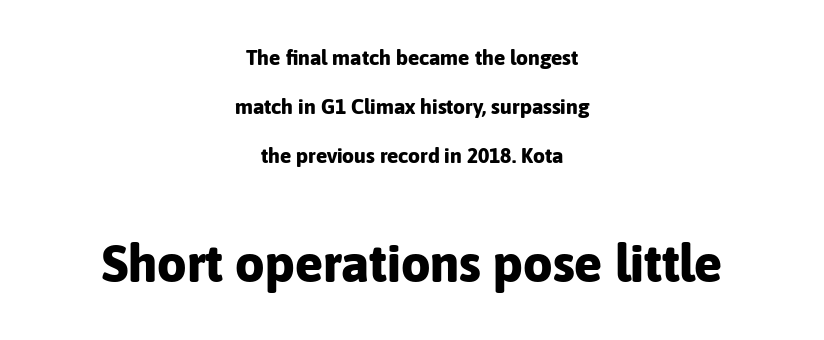
Upright lettering throughout. Honestly, there is no underline to notice here at all. In terms of letterform style, serifs are entirely absent. Neither beginnings nor endings align; midpoints do. The face used here is proportionally spaced, like ordinary book or web type.
